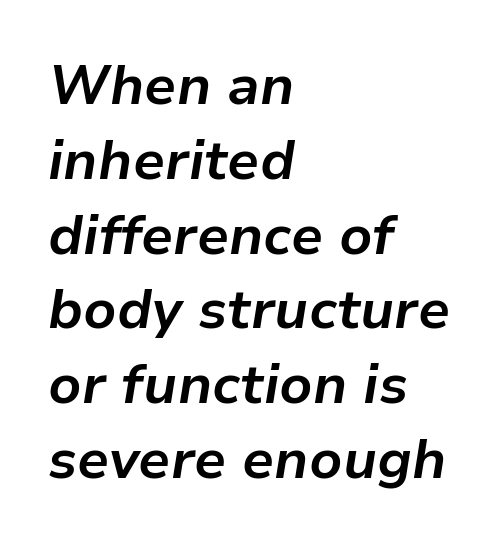
The horizontal fit of the characters is conventional and even. Summary of vertical rhythm: regular, with standard interline spacing. In terms of weight, the rendering is a true, heavy bold. Spacing verdict: proportional, widths tailored to each character. Anything drawn beneath the words? Only blank space.
